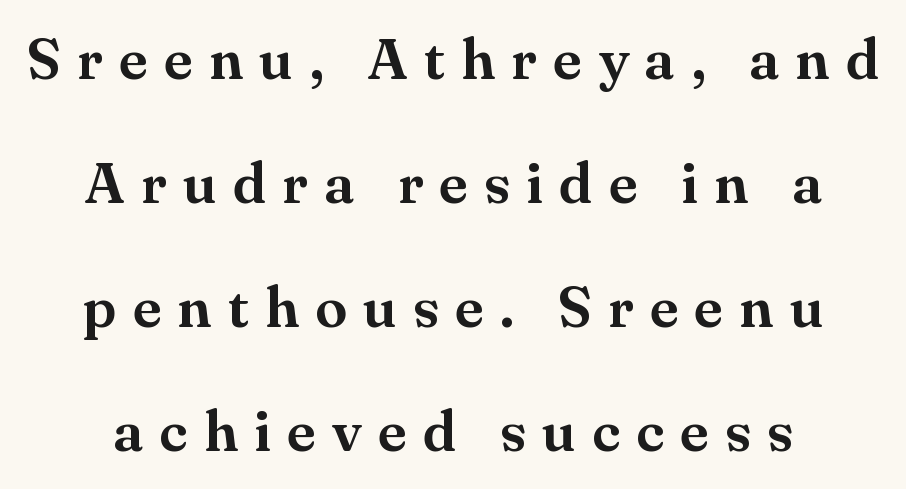
The letters advance in unequal steps, a hallmark of proportional type. These lines are composed in type with serifs. Descender tails drop into unmarked territory. In terms of leading, this rendering errs on the spacious side.
